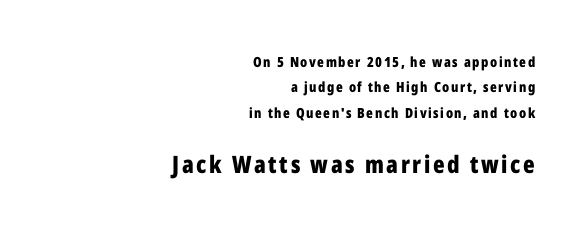
Note: smaller setting up top, larger setting below. The lines are quadded right. In terms of posture, this sample is upright. Unmarked baselines from the first word to the last.
